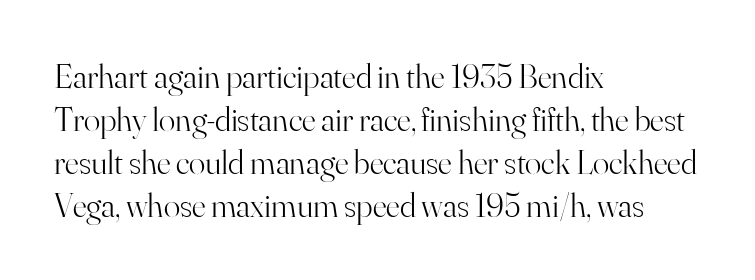
Q: Is the text bold? A: No.
Q: Is the text italic (slanted)? A: No, it is upright.
Q: Is the typeface a serif or a sans-serif typeface? A: Serif.
Q: Is the text underlined? A: No.
Q: How is the paragraph aligned? A: Left-aligned.
Q: Is the spacing between letters normal or unusually wide? A: Normal.
Q: Is the spacing between lines tight, normal or loose? A: Normal.
Q: Width (condensed, normal, or wide)? A: Normal.
Q: Stroke contrast? A: High.
Q: x-height? A: Small.
Q: Monospaced? A: No.
